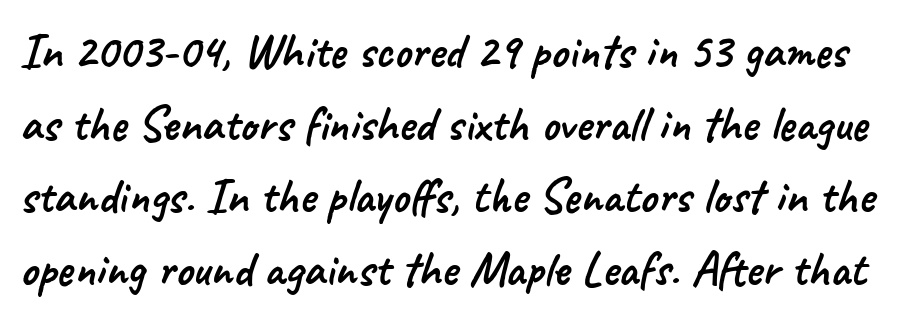
The image shows 49 px sans-serif type; set normal line spacing (1.48x), normal letter spacing, not underlined; low stroke contrast and a small x-height.
